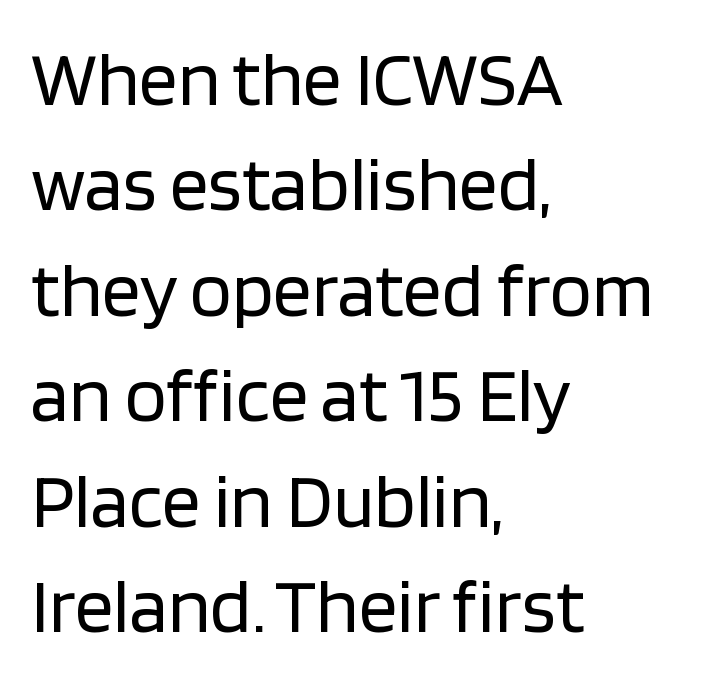
{"serif": "no", "italic": "no", "bold": "no", "weight": "regular", "width": "normal", "stroke_contrast": "low", "x_height": "large", "monospaced": "no", "underline": "no", "align": "left", "line_spacing": "normal", "line_spacing_ratio": 1.37, "letter_spacing": "normal", "letter_spacing_em": 0.0, "glyph_px": 77}
